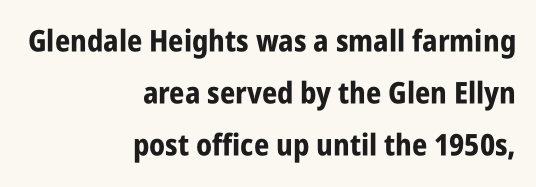
{"serif": "no", "italic": "no", "bold": "yes", "weight": "bold", "width": "condensed", "stroke_contrast": "low", "x_height": "large", "monospaced": "no", "underline": "no", "align": "right", "line_spacing_ratio": 1.74, "letter_spacing": "normal", "letter_spacing_em": 0.0, "glyph_px": 30}
